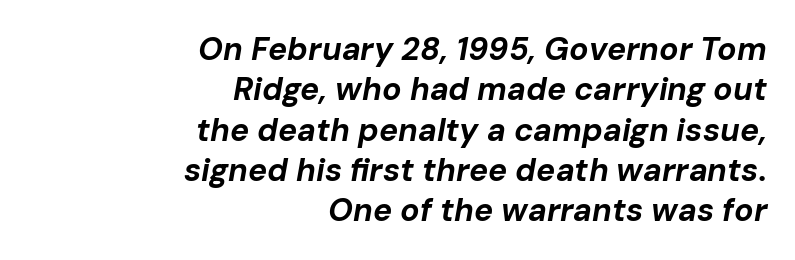
The image shows 32 px bold type, italic (leaning right); set right-aligned, normal line spacing (1.26x), normal letter spacing, not underlined; low stroke contrast and a medium x-height.
